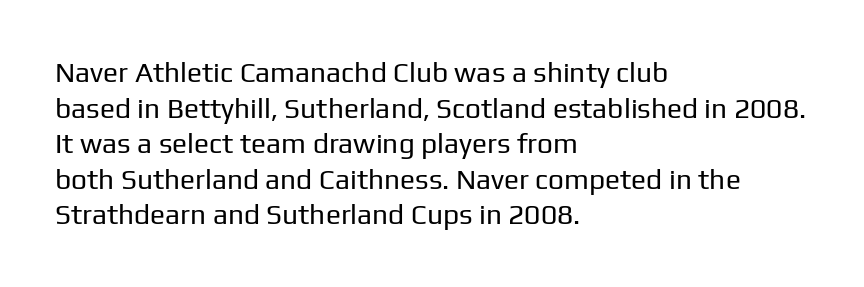
{"serif": "no", "italic": "no", "bold": "no", "weight": "regular", "width": "normal", "stroke_contrast": "low", "x_height": "medium", "monospaced": "no", "underline": "no", "align": "left", "line_spacing": "normal", "line_spacing_ratio": 1.27, "letter_spacing": "normal", "letter_spacing_em": 0.0, "glyph_px": 28}
